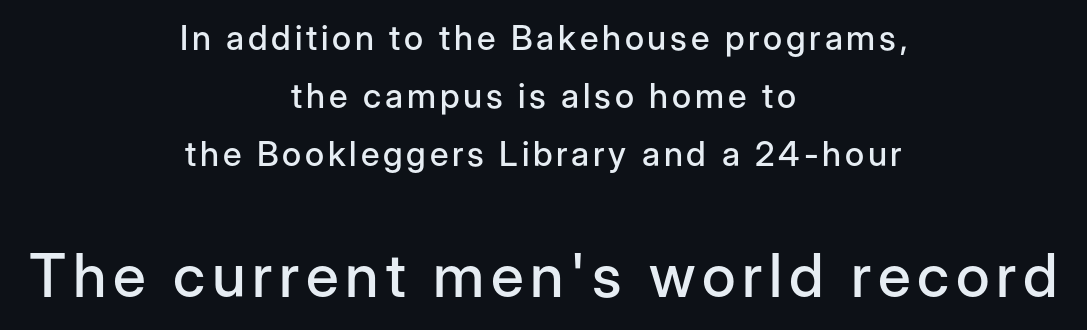
{"serif": "no", "italic": "no", "width": "normal", "stroke_contrast": "low", "x_height": "medium", "monospaced": "no", "underline": "no", "align": "center", "line_spacing": "normal", "line_spacing_ratio": 1.7, "larger_block": "second", "size_ratio": 1.76, "glyph_px": 60}
